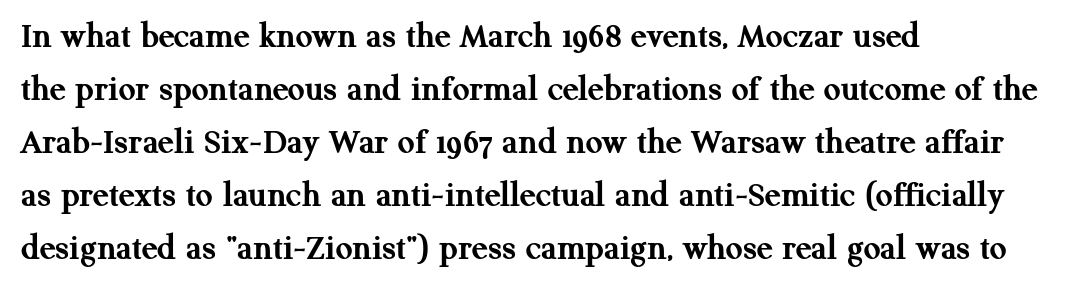
Here the designer chose a conventional face with non-uniform glyph widths. This is roman type, the default non-slanted kind. Type without underlining. Heavy, bold letterforms. Regarding leading, the lines here are spaced in the standard way. The typeface chosen for these lines features serifs.
